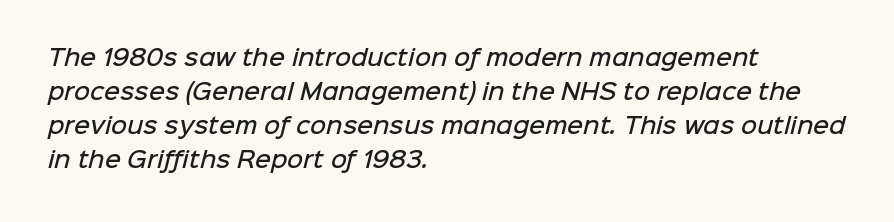
Q: Is the text bold? A: Semi-bold.
Q: Is the text underlined? A: No.
Q: How is the paragraph aligned? A: Left-aligned.
Q: Is the spacing between letters normal or unusually wide? A: Normal.
Q: Is the spacing between lines tight, normal or loose? A: Normal.
